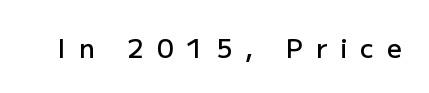
The image shows 26 px text type, upright; set unusually wide letter spacing (+0.49 em), not underlined.
